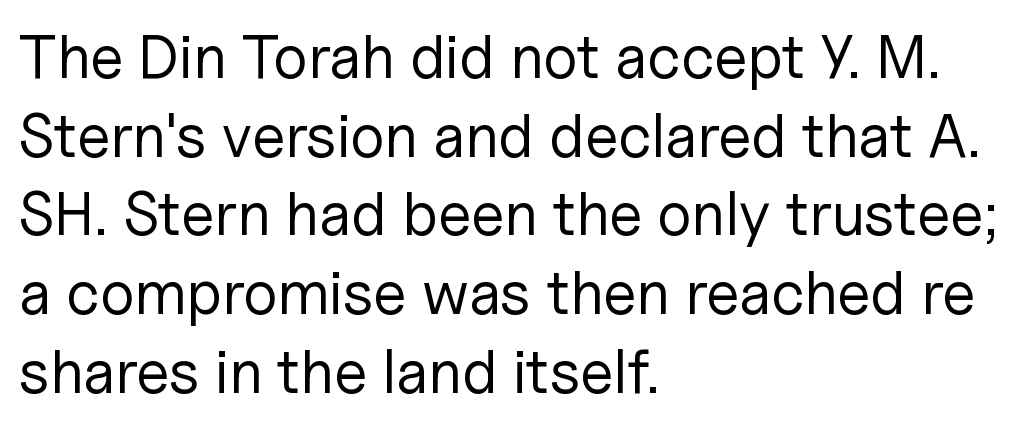
{"serif": "no", "italic": "no", "bold": "no", "weight": "regular", "width": "normal", "stroke_contrast": "low", "x_height": "medium", "monospaced": "no", "underline": "no", "align": "left", "line_spacing": "normal", "line_spacing_ratio": 1.29, "letter_spacing": "normal", "letter_spacing_em": 0.0, "glyph_px": 61}
